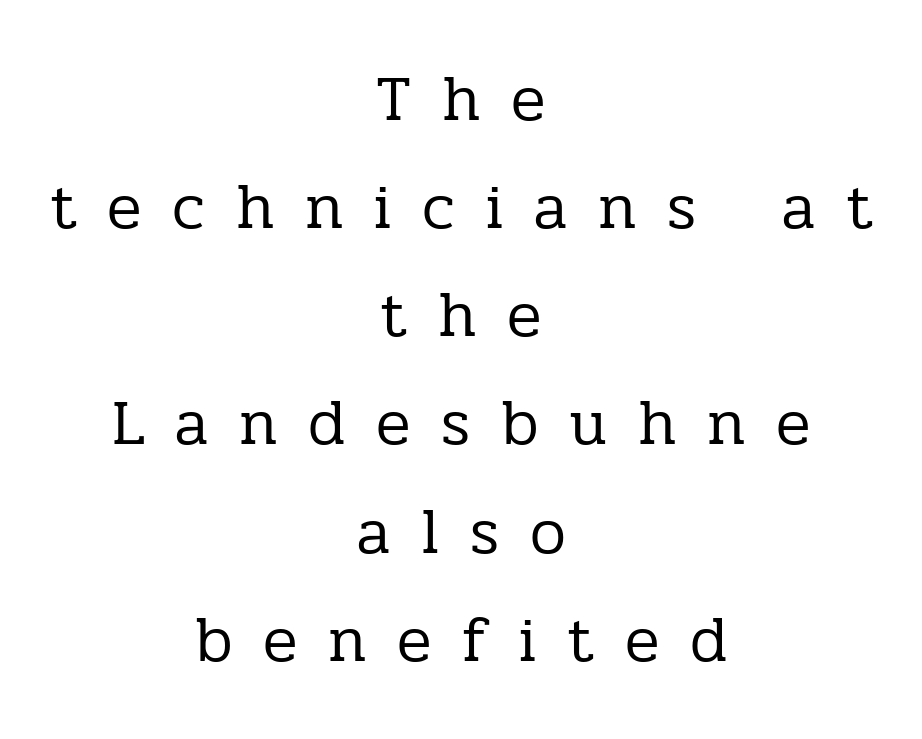
The image shows 64 px regular-weight serif type, upright; set centered, normal line spacing (1.69x), unusually wide letter spacing (+0.48 em), not underlined; low stroke contrast and a medium x-height.
